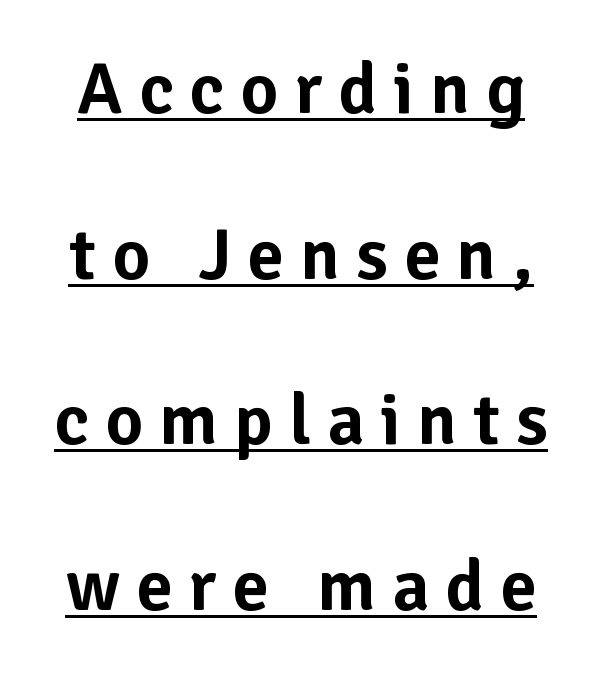
The image shows 73 px sans-serif type, upright; set loose line spacing (2.27x), unusually wide letter spacing (+0.22 em), underlined; low stroke contrast and a medium x-height.
